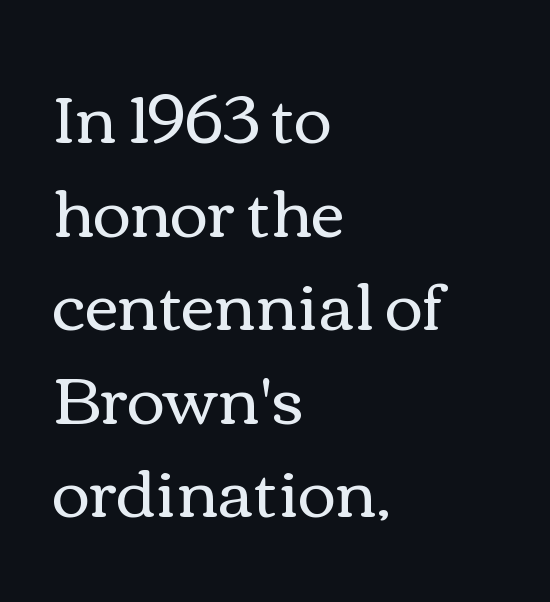
The face used here is proportionally spaced, like ordinary book or web type. The glyphs are unaccompanied by any horizontal stroke below them. Does the lettering tilt? It doesn't — this is upright. Evenly set lines give the paragraph a standard silhouette. The passage shown has conventional tracking throughout. The rendering anchors every line to the left-hand side.
